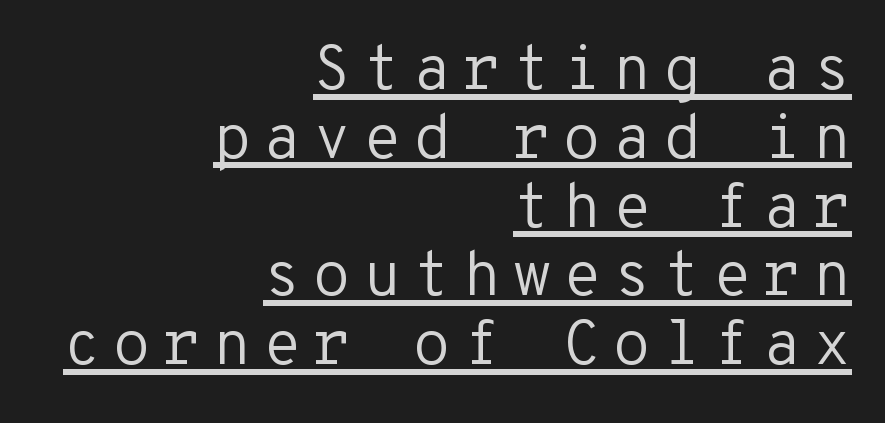
Q: Is the text bold? A: No.
Q: Is the text italic (slanted)? A: No, it is upright.
Q: Is the typeface a serif or a sans-serif typeface? A: Sans-serif.
Q: Is the text underlined? A: Yes.
Q: How is the paragraph aligned? A: Right-aligned.
Q: Is the spacing between lines tight, normal or loose? A: Tight.
Q: Width (condensed, normal, or wide)? A: Normal.
Q: Stroke contrast? A: Low.
Q: x-height? A: Medium.
Q: Monospaced? A: Yes.
